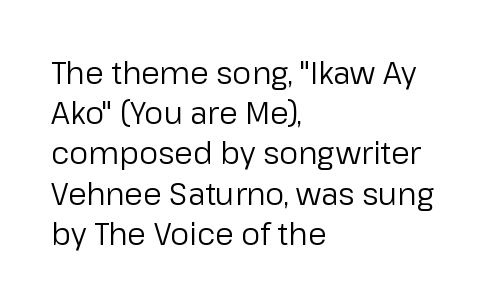
{"serif": "no", "italic": "no", "bold": "no", "weight": "regular", "width": "normal", "stroke_contrast": "low", "x_height": "medium", "monospaced": "no", "underline": "no", "align": "left", "line_spacing": "normal", "line_spacing_ratio": 1.34, "letter_spacing": "normal", "letter_spacing_em": 0.0, "glyph_px": 30}
